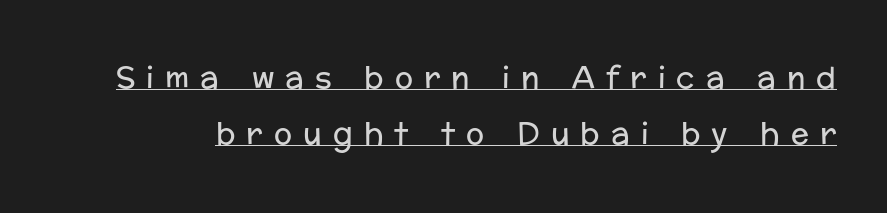
The image shows 30 px regular-weight sans-serif type, upright; set line spacing 1.86x, unusually wide letter spacing (+0.37 em), underlined; low stroke contrast and a medium x-height.
